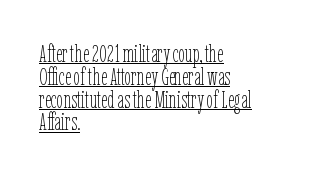
Q: Is the text bold? A: No.
Q: Is the text italic (slanted)? A: No, it is upright.
Q: Is the text underlined? A: Yes.
Q: How is the paragraph aligned? A: Left-aligned.
Q: Is the spacing between letters normal or unusually wide? A: Normal.
Q: Is the spacing between lines tight, normal or loose? A: Tight.
